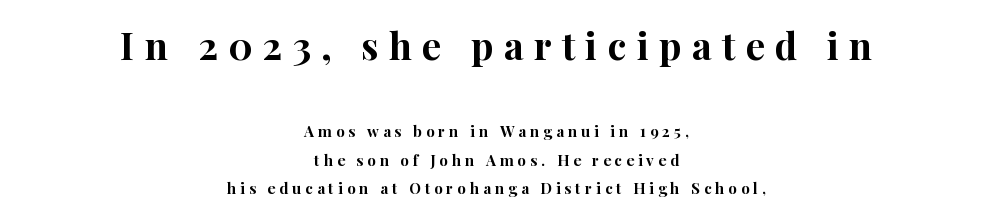
The image shows 38 px bold serif type, upright; set centered, line spacing 1.89x, unusually wide letter spacing (+0.27 em), not underlined; the first (top) block is 2.53x larger; high stroke contrast and a medium x-height.
